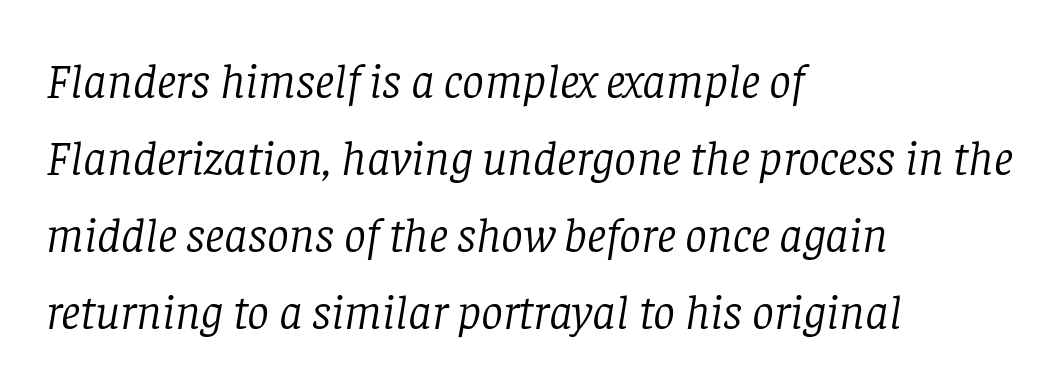
Clear beneath every line of the passage. Character widths vary here, with narrow letters taking less room than wide ones. The face used here is rendered with its standard letterfit. Interline gaps are of average width in this sample.
